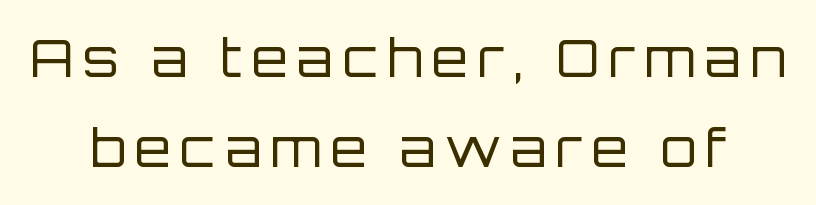
Unlike italic type, these characters show no tilt at all. Here the designer chose a conventional face with non-uniform glyph widths. Underline: absent. Nope, no serifs anywhere on these letters.
